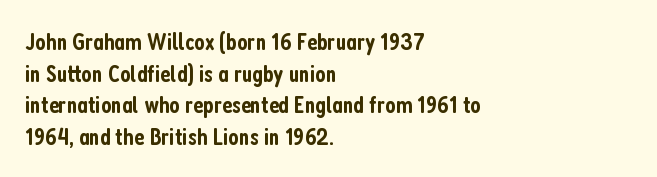
{"italic": "no", "bold": "semi", "underline": "no", "align": "left", "line_spacing": "normal", "line_spacing_ratio": 1.27, "letter_spacing": "normal", "letter_spacing_em": 0.0, "glyph_px": 25}
